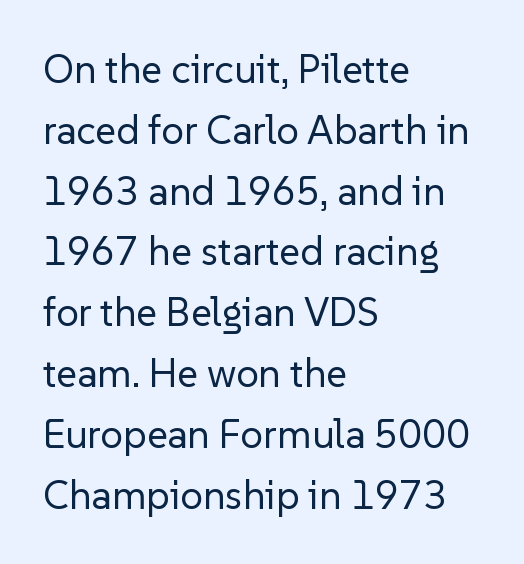
{"serif": "no", "italic": "no", "bold": "no", "weight": "regular", "width": "normal", "stroke_contrast": "low", "x_height": "medium", "monospaced": "no", "underline": "no", "align": "left", "line_spacing": "normal", "line_spacing_ratio": 1.52, "letter_spacing": "normal", "letter_spacing_em": 0.0, "glyph_px": 40}
